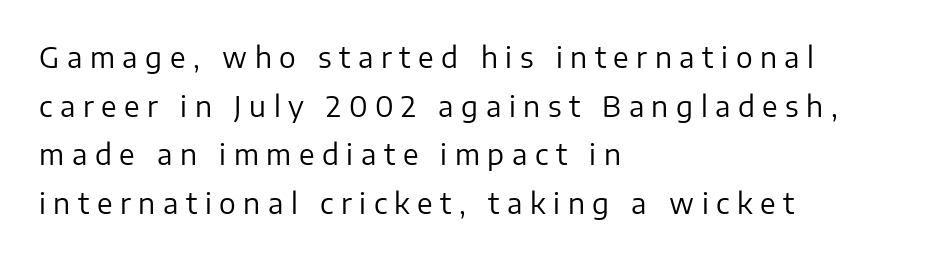
A clean baseline with only descenders dipping below it. You can tell from the bare stems that sans-serif type was used. The lettering holds an erect, upright posture throughout. The font is comparable to plain body text, perhaps lighter. The rendering uses natural spacing where letterforms have individual widths. Where is the straight margin? On the left.
